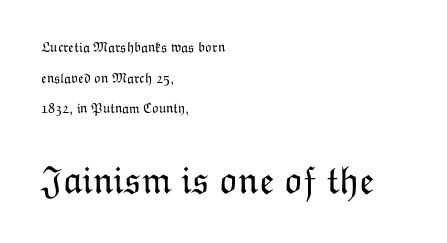
The image shows 39 px light type, upright; set left-aligned, loose line spacing (2.18x), normal letter spacing, not underlined; the second (bottom) block is 2.79x larger; low stroke contrast and a medium x-height.
